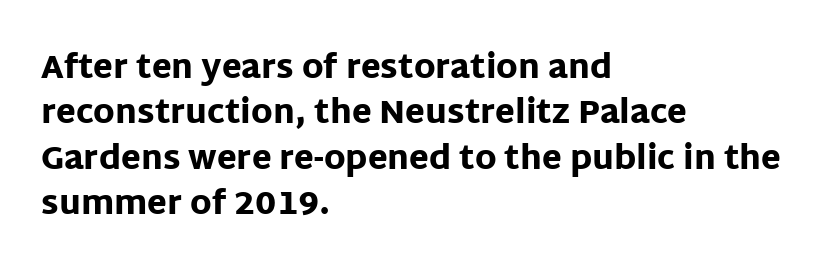
I'd call this a sans setting — the letters go barefoot. The ragged edge is on the right, which tells us the setting is flush left. The leading is moderate, giving the passage an even texture. Check under the words: just untouched page. Heavy-handed strokes throughout: this text is bold. Each letter keeps its own natural width here, so spacing adapts to shape.
